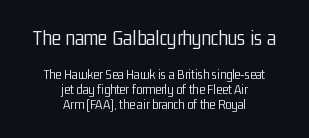
{"italic": "no", "bold": "no", "underline": "no", "align": "center", "line_spacing": "tight", "line_spacing_ratio": 1.07, "letter_spacing": "normal", "letter_spacing_em": 0.0, "larger_block": "first", "size_ratio": 1.57, "glyph_px": 22}
